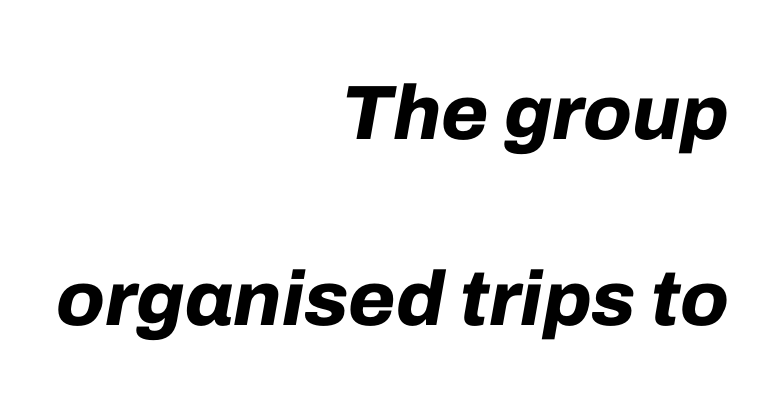
The image shows 77 px bold type, italic (leaning right); set right-aligned, loose line spacing (2.41x), normal letter spacing, not underlined; low stroke contrast and a medium x-height.
